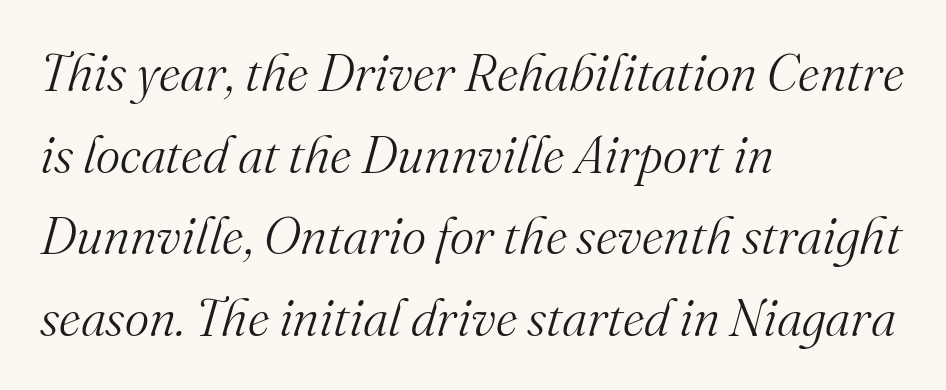
Q: Is the text bold? A: No.
Q: Is the text italic (slanted)? A: Yes, it leans right by about 16 degrees.
Q: Is the typeface a serif or a sans-serif typeface? A: Serif.
Q: Is the text underlined? A: No.
Q: How is the paragraph aligned? A: Left-aligned.
Q: Is the spacing between letters normal or unusually wide? A: Normal.
Q: Is the spacing between lines tight, normal or loose? A: Normal.
Q: Width (condensed, normal, or wide)? A: Normal.
Q: Stroke contrast? A: Medium.
Q: x-height? A: Small.
Q: Monospaced? A: No.
